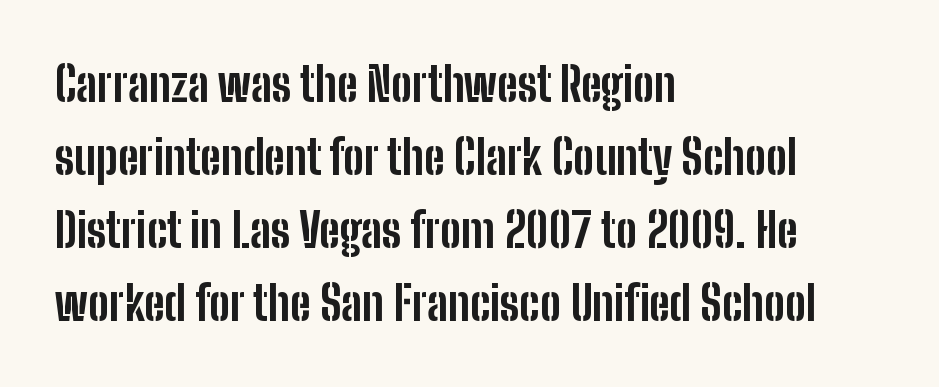
Q: Is the text bold? A: Yes.
Q: Is the text italic (slanted)? A: No, it is upright.
Q: Is the typeface a serif or a sans-serif typeface? A: Sans-serif.
Q: Is the text underlined? A: No.
Q: How is the paragraph aligned? A: Left-aligned.
Q: Is the spacing between letters normal or unusually wide? A: Normal.
Q: Is the spacing between lines tight, normal or loose? A: Normal.
Q: Width (condensed, normal, or wide)? A: Condensed.
Q: Stroke contrast? A: Low.
Q: x-height? A: Medium.
Q: Monospaced? A: No.
